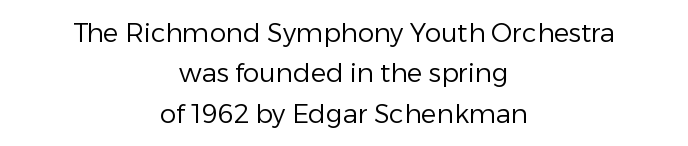
Q: Is the text bold? A: No.
Q: Is the text italic (slanted)? A: No, it is upright.
Q: Is the text underlined? A: No.
Q: How is the paragraph aligned? A: Centered.
Q: Is the spacing between letters normal or unusually wide? A: Normal.
Q: Is the spacing between lines tight, normal or loose? A: Normal.
